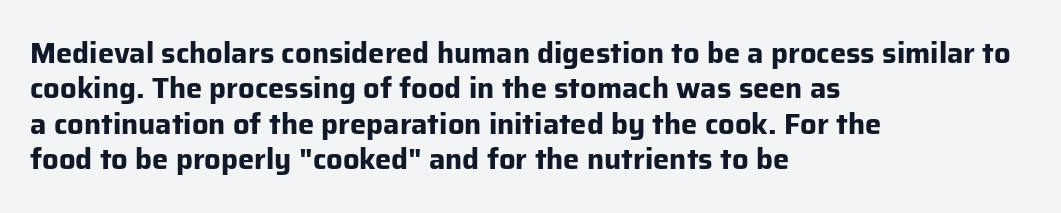
Q: Is the text bold? A: Yes.
Q: Is the text italic (slanted)? A: No, it is upright.
Q: Is the typeface a serif or a sans-serif typeface? A: Sans-serif.
Q: Is the text underlined? A: No.
Q: How is the paragraph aligned? A: Left-aligned.
Q: Is the spacing between letters normal or unusually wide? A: Normal.
Q: Width (condensed, normal, or wide)? A: Normal.
Q: Stroke contrast? A: Low.
Q: x-height? A: Medium.
Q: Monospaced? A: No.
